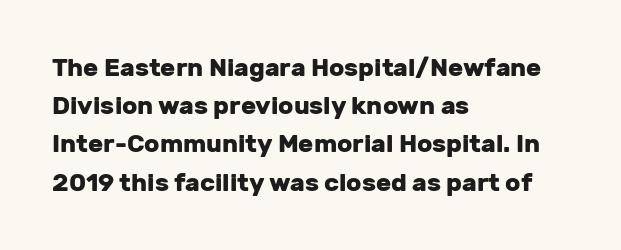
The image shows 25 px bold type, upright; set left-aligned, normal line spacing (1.53x), normal letter spacing, not underlined.
